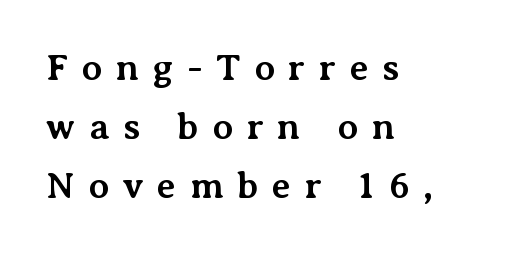
{"serif": "yes", "italic": "no", "bold": "yes", "weight": "bold", "width": "normal", "stroke_contrast": "medium", "x_height": "medium", "monospaced": "no", "underline": "no", "align": "left", "line_spacing": "normal", "line_spacing_ratio": 1.6, "letter_spacing": "wide", "letter_spacing_em": 0.37, "glyph_px": 37}
